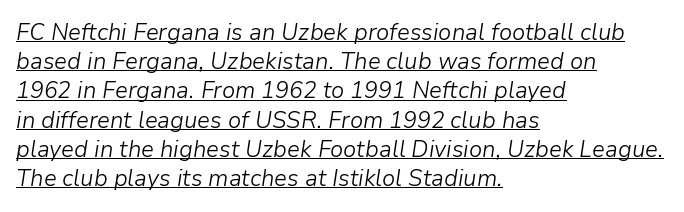
Q: Is the text bold? A: No.
Q: Is the text italic (slanted)? A: Yes, it leans right by about 9 degrees.
Q: Is the text underlined? A: Yes.
Q: How is the paragraph aligned? A: Left-aligned.
Q: Is the spacing between letters normal or unusually wide? A: Normal.
Q: Is the spacing between lines tight, normal or loose? A: Normal.
